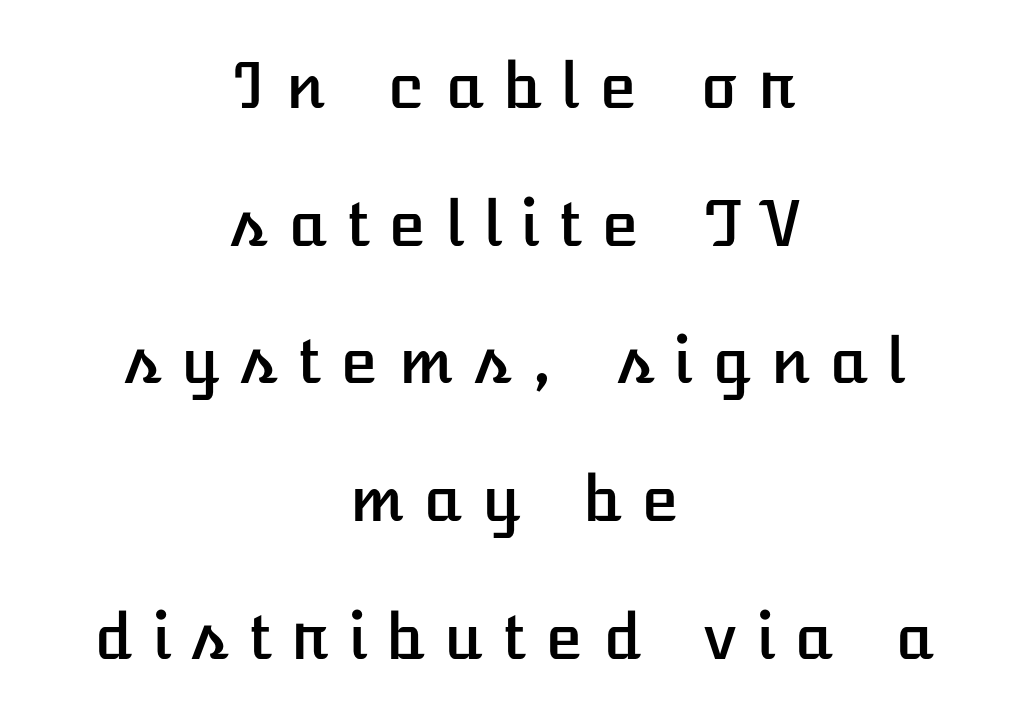
{"italic": "no", "width": "normal", "stroke_contrast": "low", "x_height": "medium", "underline": "no", "align": "center", "line_spacing": "loose", "line_spacing_ratio": 2.22, "letter_spacing": "wide", "letter_spacing_em": 0.27, "glyph_px": 62}
